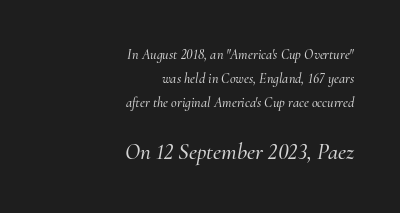
Q: Is the text italic (slanted)? A: Yes, it leans right by about 10 degrees.
Q: Is the text underlined? A: No.
Q: How is the paragraph aligned? A: Right-aligned.
Q: Is the spacing between letters normal or unusually wide? A: Normal.
Q: Which block of text is set in a larger size, the first (top) or the second (bottom)? A: The second (bottom) one.
